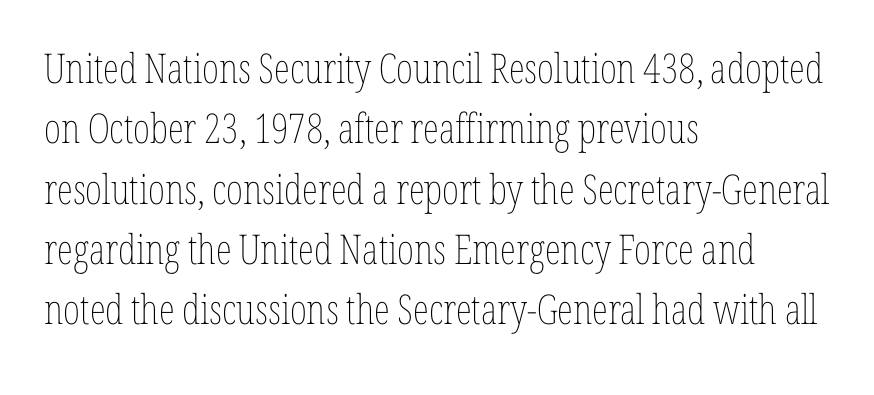
Layout note: lines flush left. Do the characters align in a grid? No, the font is proportional. Leading matches the norm, producing a regular column. Underlining? Definitely not there. Notice how the stems are strictly vertical — no italics here.
